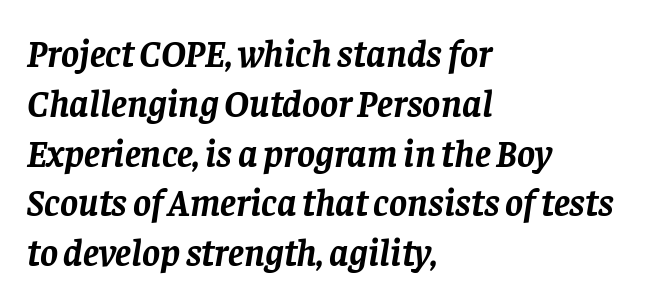
Q: Is the text bold? A: Yes.
Q: Is the text italic (slanted)? A: Yes, it leans right by about 8 degrees.
Q: Is the typeface a serif or a sans-serif typeface? A: Serif.
Q: Is the text underlined? A: No.
Q: How is the paragraph aligned? A: Left-aligned.
Q: Is the spacing between letters normal or unusually wide? A: Normal.
Q: Is the spacing between lines tight, normal or loose? A: Normal.
Q: Width (condensed, normal, or wide)? A: Normal.
Q: Stroke contrast? A: Low.
Q: x-height? A: Large.
Q: Monospaced? A: No.
